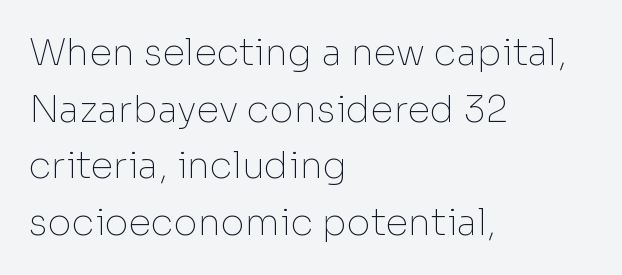
The image shows 37 px thin sans-serif type, upright; set left-aligned, normal line spacing (1.53x), normal letter spacing, not underlined; low stroke contrast and a medium x-height.
